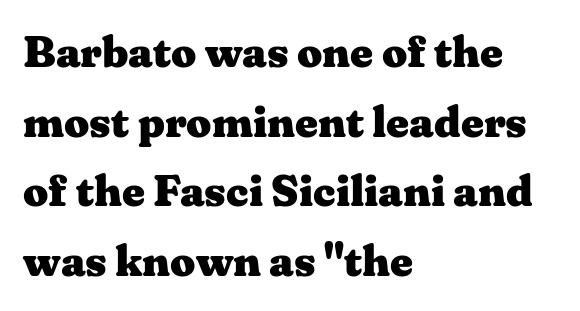
Q: Is the text bold? A: Yes.
Q: Is the text italic (slanted)? A: No, it is upright.
Q: Is the typeface a serif or a sans-serif typeface? A: Serif.
Q: Is the text underlined? A: No.
Q: How is the paragraph aligned? A: Left-aligned.
Q: Is the spacing between letters normal or unusually wide? A: Normal.
Q: Is the spacing between lines tight, normal or loose? A: Normal.
Q: Width (condensed, normal, or wide)? A: Wide.
Q: Stroke contrast? A: Medium.
Q: x-height? A: Medium.
Q: Monospaced? A: No.
